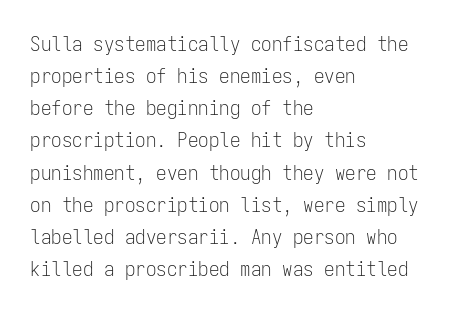
The image shows 21 px text type, upright; set left-aligned, normal line spacing (1.53x), normal letter spacing, not underlined.
